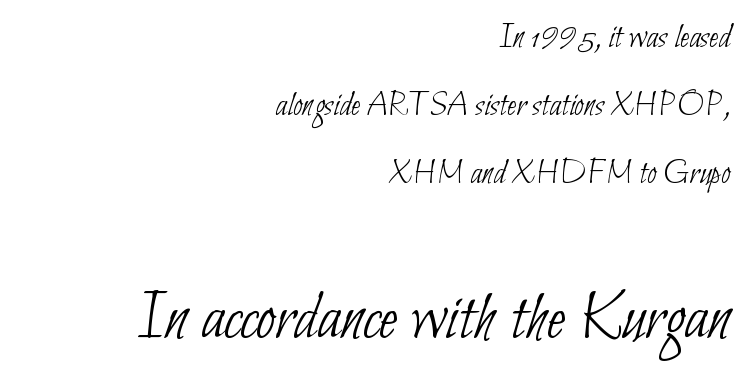
A clean baseline with only descenders dipping below it. Widely set lines give the paragraph a tall, airy silhouette. A flush-right, rag-left setting is used for this passage. The letters in the lower block stand taller than those in the block above.
